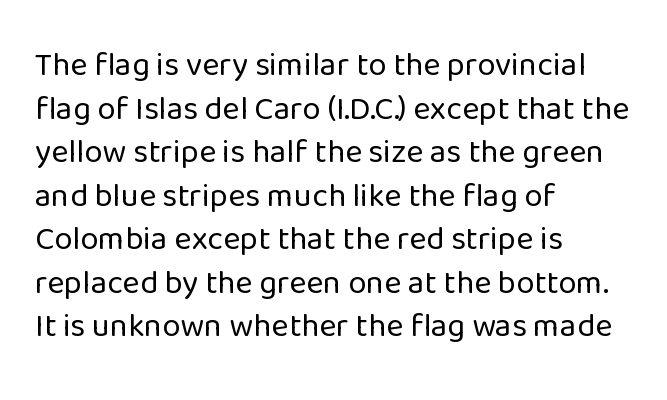
{"serif": "no", "italic": "no", "bold": "no", "weight": "regular", "width": "normal", "stroke_contrast": "low", "x_height": "medium", "monospaced": "no", "underline": "no", "align": "left", "line_spacing": "normal", "line_spacing_ratio": 1.32, "letter_spacing": "normal", "letter_spacing_em": 0.0, "glyph_px": 33}
